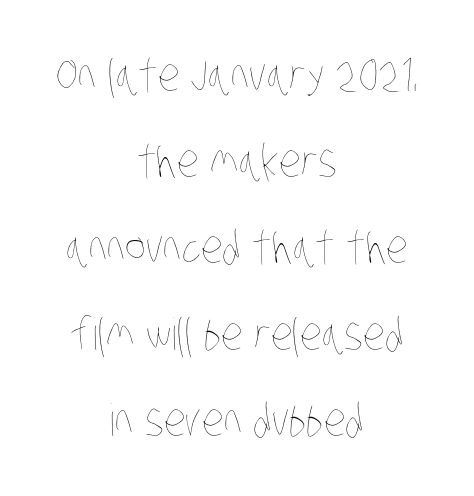
Q: Is the text bold? A: No.
Q: Is the text underlined? A: No.
Q: How is the paragraph aligned? A: Centered.
Q: Is the spacing between letters normal or unusually wide? A: Normal.
Q: Is the spacing between lines tight, normal or loose? A: Loose.
Q: Width (condensed, normal, or wide)? A: Condensed.
Q: Stroke contrast? A: Low.
Q: x-height? A: Large.
Q: Monospaced? A: No.
